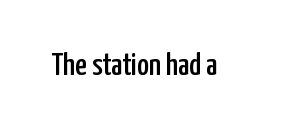
{"serif": "no", "italic": "no", "width": "condensed", "stroke_contrast": "low", "x_height": "medium", "monospaced": "no", "underline": "no", "letter_spacing": "normal", "letter_spacing_em": 0.0, "glyph_px": 32}
